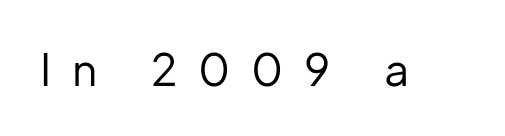
{"serif": "no", "italic": "no", "bold": "no", "weight": "regular", "width": "normal", "stroke_contrast": "low", "x_height": "medium", "monospaced": "no", "underline": "no", "letter_spacing": "wide", "letter_spacing_em": 0.47, "glyph_px": 44}
